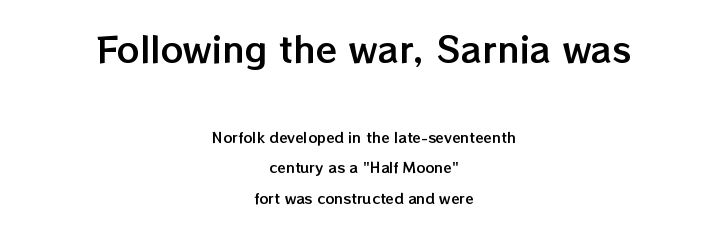
The passage is arranged like a title page — every line centered. The rendering uses natural spacing where letterforms have individual widths. If you drew a line through each stem, it would be perfectly vertical. Tracking value appears to be zero — textbook default spacing.
